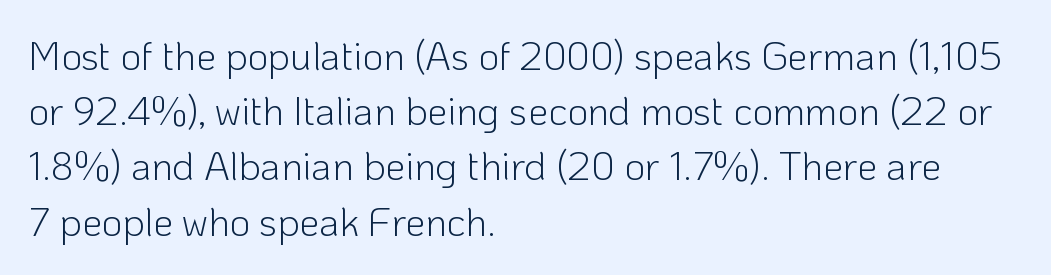
The image shows 40 px light sans-serif type, upright; set left-aligned, normal line spacing (1.38x), normal letter spacing, not underlined; low stroke contrast and a medium x-height.
